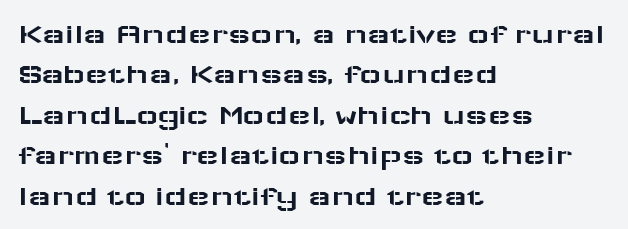
The image shows 30 px wide sans-serif type, upright; set left-aligned, normal line spacing (1.35x), normal letter spacing, not underlined; low stroke contrast and a medium x-height.
